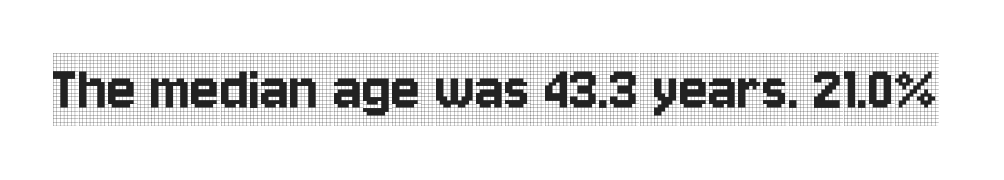
Q: Is the text italic (slanted)? A: No, it is upright.
Q: Is the typeface a serif or a sans-serif typeface? A: Serif.
Q: Is the text underlined? A: No.
Q: Is the spacing between letters normal or unusually wide? A: Normal.
Q: Width (condensed, normal, or wide)? A: Condensed.
Q: x-height? A: Large.
Q: Monospaced? A: No.
